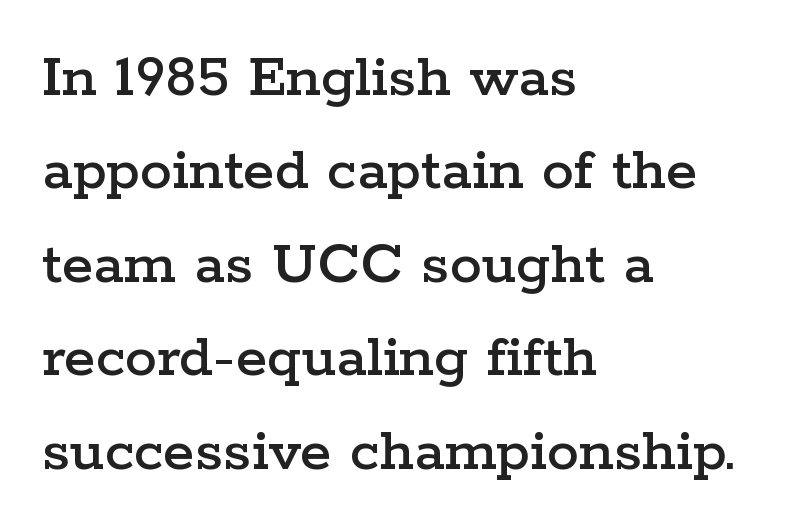
The letters advance in unequal steps, a hallmark of proportional type. Do the letters lean? They stand straight. These lines sit exactly where default settings would place them. The face used here is seriffed, in the tradition of book romans. The face used here is rendered with its standard letterfit.
